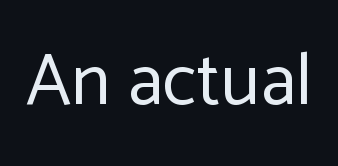
{"serif": "no", "italic": "no", "bold": "no", "weight": "regular", "width": "normal", "stroke_contrast": "low", "x_height": "medium", "monospaced": "no", "underline": "no", "letter_spacing": "normal", "letter_spacing_em": 0.0, "glyph_px": 74}
